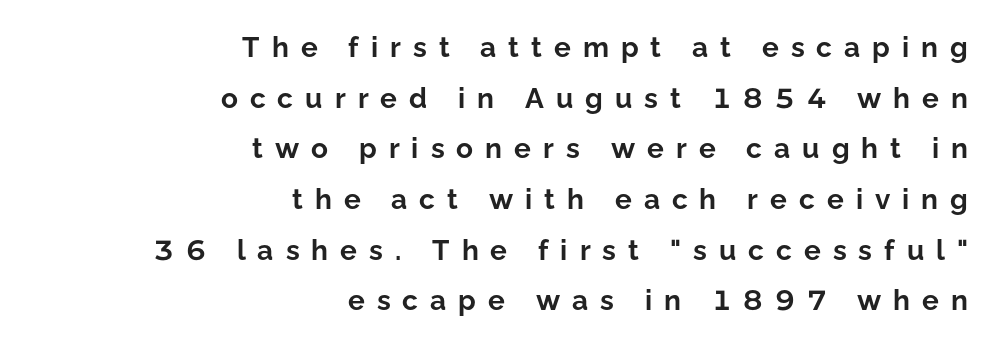
{"serif": "no", "italic": "no", "bold": "yes", "weight": "bold", "width": "normal", "stroke_contrast": "low", "x_height": "medium", "monospaced": "no", "underline": "no", "align": "right", "line_spacing_ratio": 1.81, "letter_spacing": "wide", "letter_spacing_em": 0.43, "glyph_px": 28}
